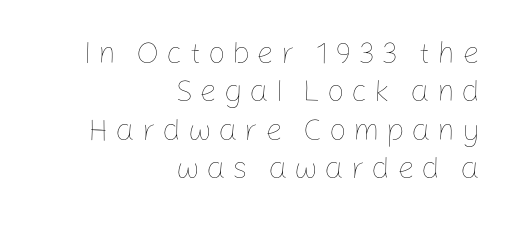
The image shows 31 px thin type, upright; set right-aligned, line spacing 1.24x, unusually wide letter spacing (+0.21 em), not underlined; low stroke contrast and a medium x-height.
